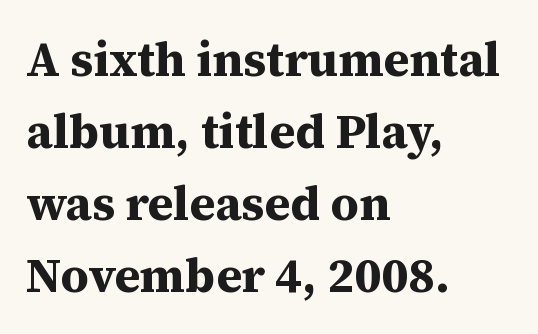
The image shows 48 px bold serif type, upright; set left-aligned, normal line spacing (1.5x), normal letter spacing, not underlined; medium stroke contrast and a medium x-height.
